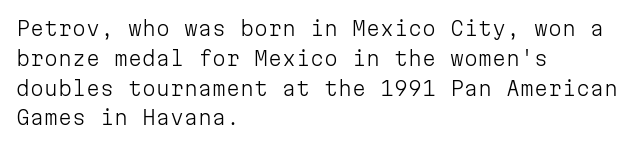
Q: Is the text bold? A: No.
Q: Is the text italic (slanted)? A: No, it is upright.
Q: Is the text underlined? A: No.
Q: How is the paragraph aligned? A: Left-aligned.
Q: Is the spacing between letters normal or unusually wide? A: Normal.
Q: Is the spacing between lines tight, normal or loose? A: Normal.
